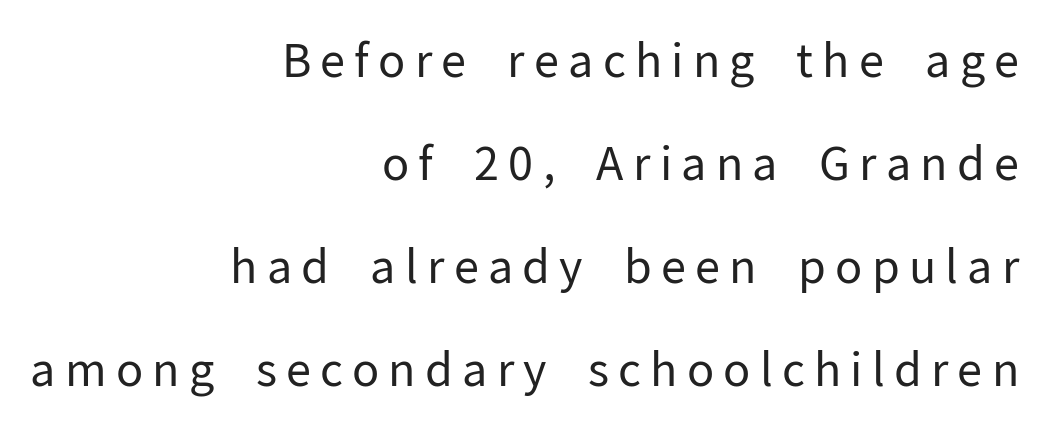
{"serif": "no", "italic": "no", "bold": "no", "weight": "regular", "width": "normal", "stroke_contrast": "low", "x_height": "medium", "monospaced": "no", "underline": "no", "align": "right", "line_spacing": "loose", "line_spacing_ratio": 2.24, "letter_spacing": "wide", "letter_spacing_em": 0.2, "glyph_px": 46}
